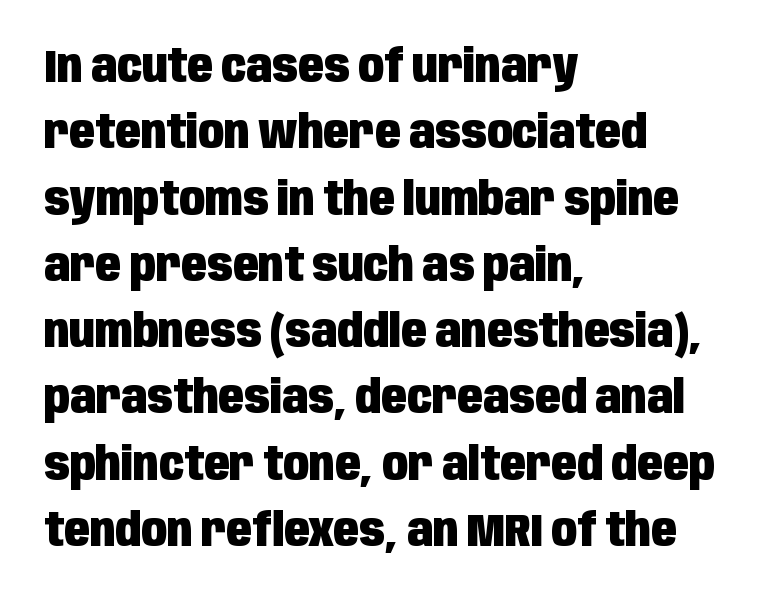
Is there much room between lines? A standard amount, neither cramped nor airy. The area under the type is left untouched. Notice how thick the strokes are: this is what a full bold looks like. A typesetter would call this proportional, since set widths differ per character. This is roman type, the default non-slanted kind. Observe the ordinary spacing: letters are neighbours, not strangers.
